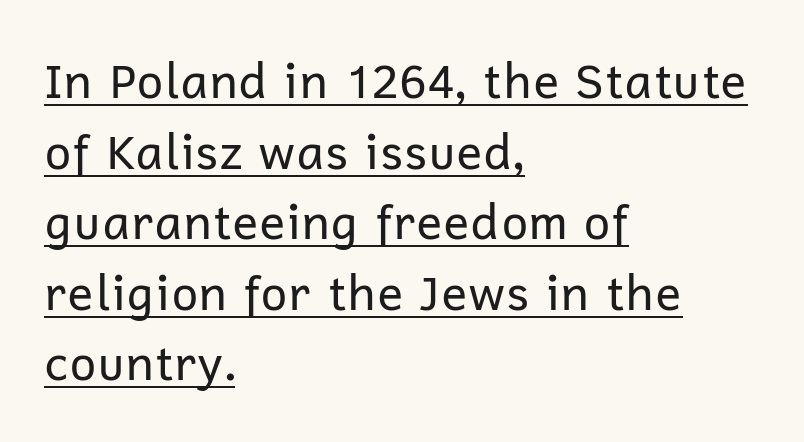
The image shows 48 px regular-weight sans-serif type, upright; set left-aligned, normal line spacing (1.47x), normal letter spacing, underlined; low stroke contrast and a medium x-height.
